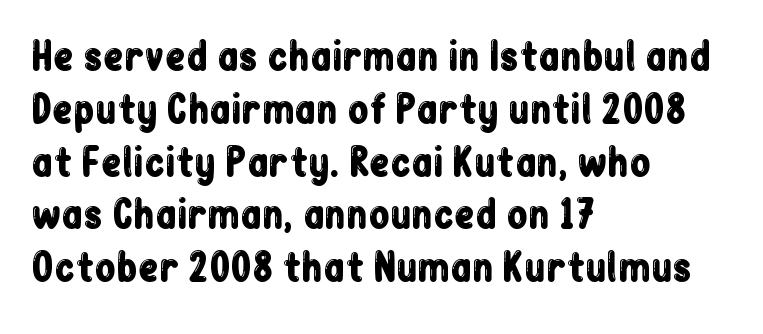
Serif or sans? Sans — the stroke terminals are bare. Observe the ordinary spacing: letters are neighbours, not strangers. Underline: absent. Summary of vertical rhythm: regular, with standard interline spacing. Ascenders rise straight up at ninety degrees.
